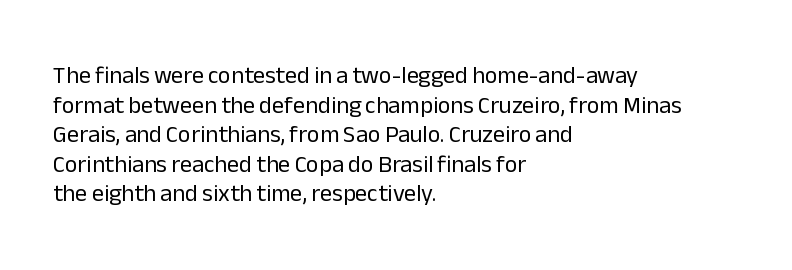
The image shows 24 px text type, upright; set left-aligned, line spacing 1.23x, normal letter spacing, not underlined.
